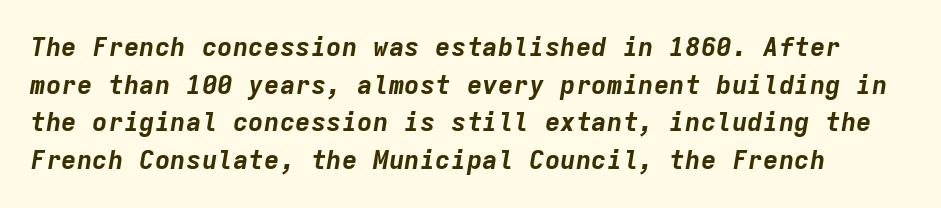
The rendering uses a bold face; every stroke is thick and dark. In terms of leading, this rendering sits right in the middle. The baseline area is clear. Honestly, the letter spacing is just normal — you wouldn't notice it. The text carries the slant typical of an italic or oblique font.
